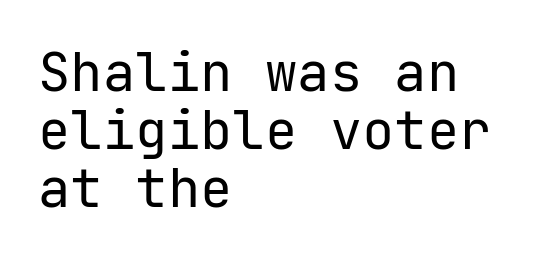
Bold? No — there's no thickening of the strokes. Quick note: underline off. Tracking value appears to be zero — textbook default spacing. Type style note: lacks serifs. These lines are rendered in a fixed-pitch font.
